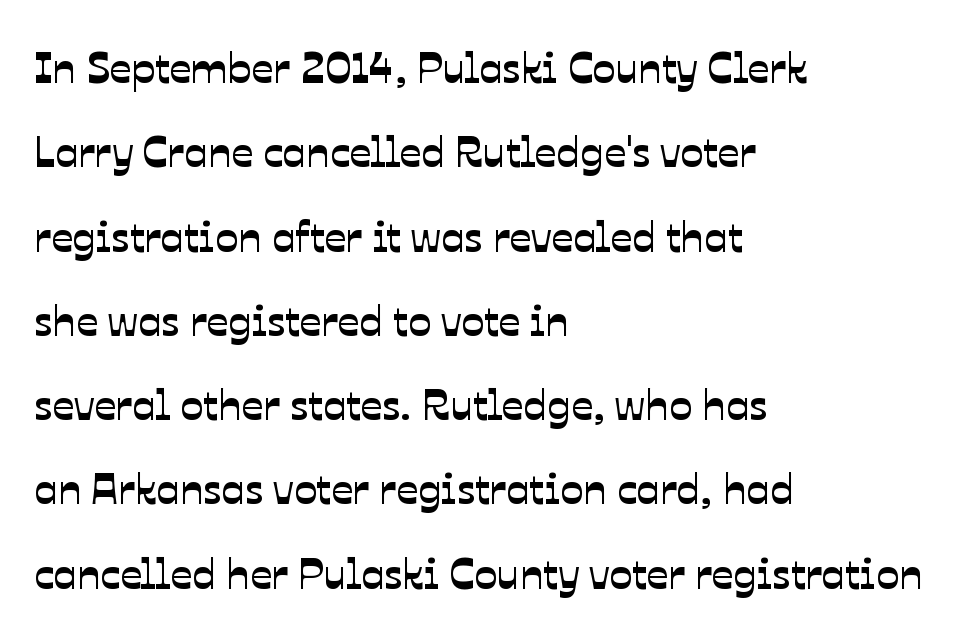
The image shows 43 px sans-serif type; set left-aligned, loose line spacing (1.96x), normal letter spacing, not underlined; low stroke contrast and a medium x-height.
